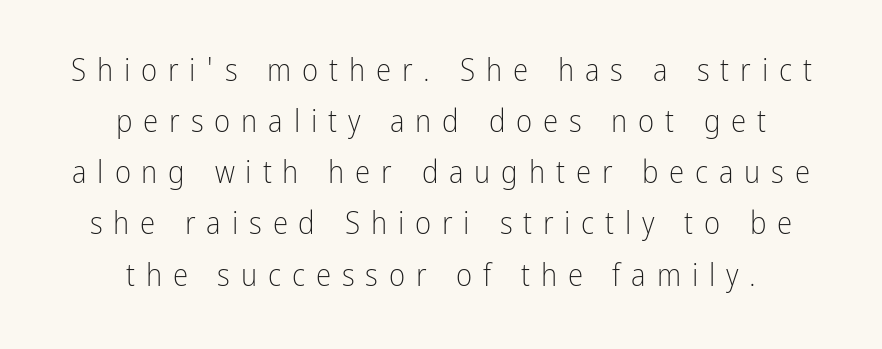
These lines sit exactly where default settings would place them. A typesetter would call this heavily tracked-out type. A student would call this center alignment; a typographer would say set centered. Lines of text with bare space underneath.
